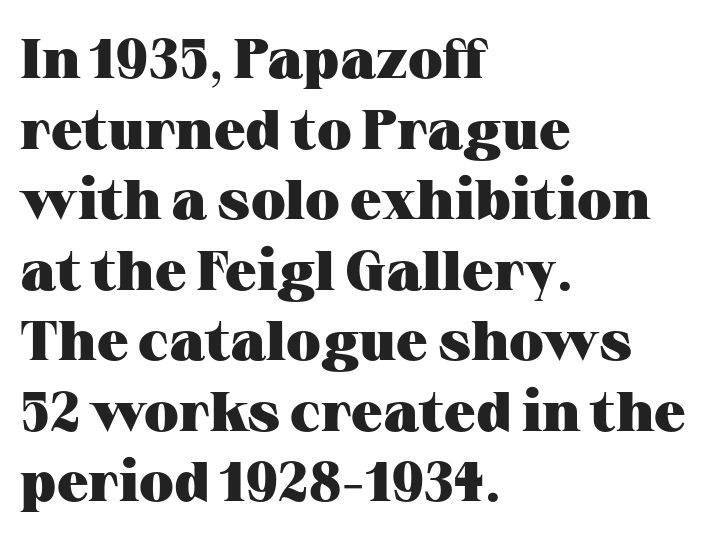
Teacher's note: observe the even left margin — that is flush-left alignment. The designer went with a serif here, giving each stem small feet. Spacing verdict: proportional, widths tailored to each character. No extra tracking has been applied to these lines.
